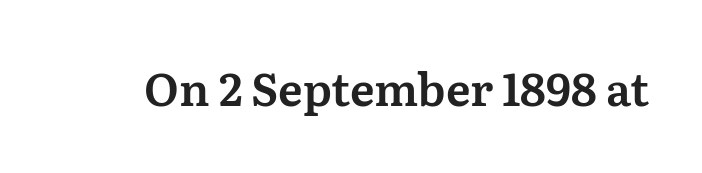
Q: Is the text italic (slanted)? A: No, it is upright.
Q: Is the typeface a serif or a sans-serif typeface? A: Serif.
Q: Is the text underlined? A: No.
Q: Is the spacing between letters normal or unusually wide? A: Normal.
Q: Width (condensed, normal, or wide)? A: Normal.
Q: Stroke contrast? A: Medium.
Q: x-height? A: Medium.
Q: Monospaced? A: No.
